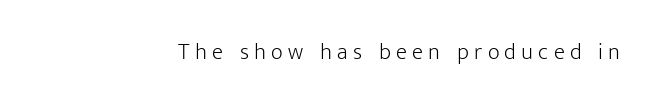
The foot of each line stays bare and open. Spacing between characters has been opened up far beyond the box default. Ink coverage per letter is moderate at most. You can tell it's not italic because the verticals are truly vertical.
